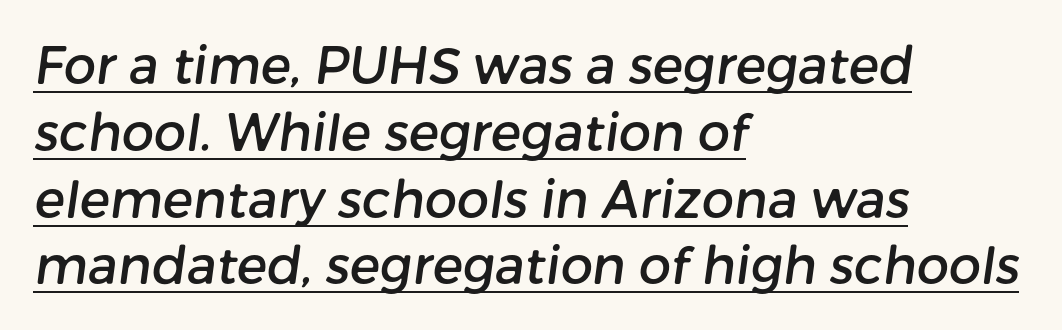
The characters display no serif detailing; their extremities are plain. The rendering uses a moderate line-height, typical for paragraphs. Each word holds together tightly as a unit, with standard inter-letter gaps. The glyphs are accompanied by a horizontal stroke just below them. Each line starts at the same left margin while the right side varies. The face used here is proportionally spaced, like ordinary book or web type.
